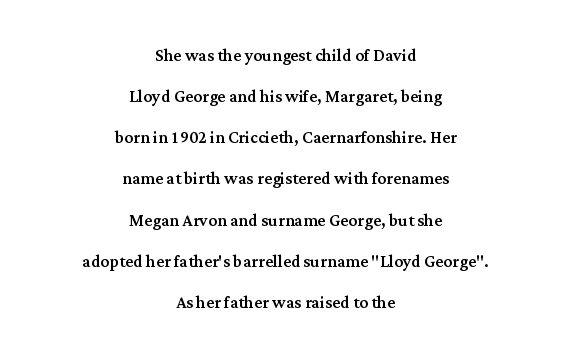
The image shows 22 px text type, upright; set centered, line spacing 1.87x, normal letter spacing, not underlined.
